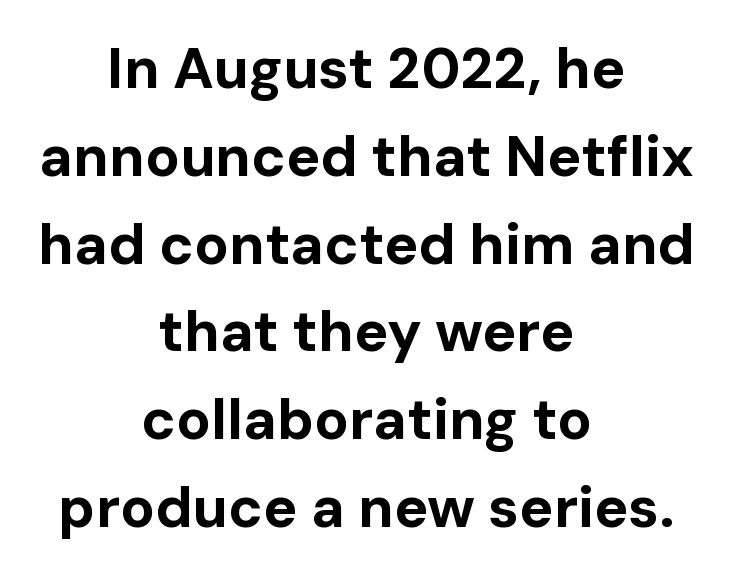
{"serif": "no", "italic": "no", "bold": "yes", "weight": "bold", "width": "normal", "stroke_contrast": "low", "x_height": "medium", "monospaced": "no", "underline": "no", "align": "center", "line_spacing": "normal", "line_spacing_ratio": 1.54, "letter_spacing": "normal", "letter_spacing_em": 0.0, "glyph_px": 57}
